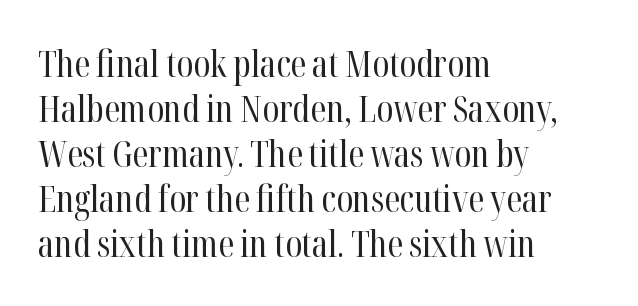
The image shows 36 px regular-weight, condensed serif type, upright; set left-aligned, normal line spacing (1.25x), normal letter spacing, not underlined; high stroke contrast and a medium x-height.
